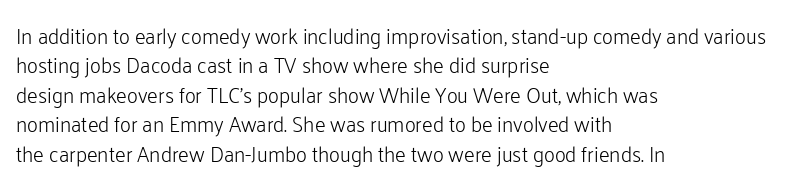
{"italic": "no", "bold": "no", "underline": "no", "align": "left", "line_spacing": "normal", "line_spacing_ratio": 1.4, "letter_spacing": "normal", "letter_spacing_em": 0.0, "glyph_px": 21}
